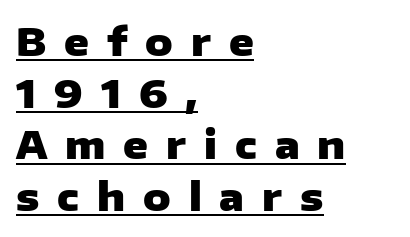
Q: Is the text bold? A: Yes.
Q: Is the text italic (slanted)? A: No, it is upright.
Q: Is the typeface a serif or a sans-serif typeface? A: Sans-serif.
Q: Is the text underlined? A: Yes.
Q: How is the paragraph aligned? A: Left-aligned.
Q: Is the spacing between letters normal or unusually wide? A: Unusually wide.
Q: Is the spacing between lines tight, normal or loose? A: Normal.
Q: Width (condensed, normal, or wide)? A: Wide.
Q: Stroke contrast? A: Low.
Q: x-height? A: Medium.
Q: Monospaced? A: No.
